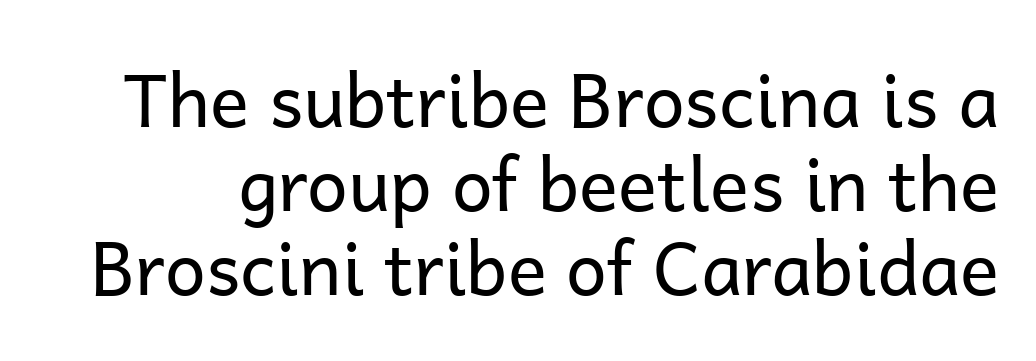
The image shows 73 px regular-weight sans-serif type, upright; set tight line spacing (1.15x), normal letter spacing, not underlined; low stroke contrast and a medium x-height.
